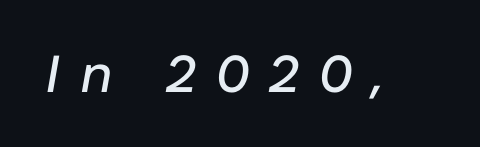
{"italic": "yes", "lean": "right", "slant_degrees": 10, "width": "normal", "stroke_contrast": "low", "x_height": "medium", "monospaced": "no", "underline": "no", "letter_spacing": "wide", "letter_spacing_em": 0.38, "glyph_px": 52}
